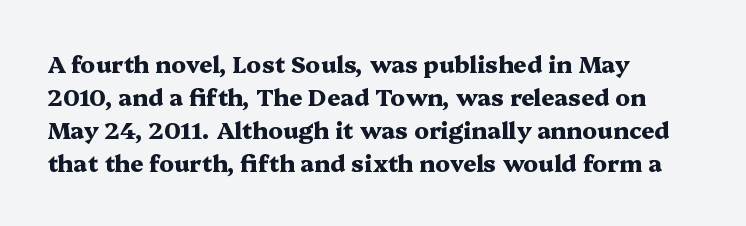
Q: Is the text bold? A: Yes.
Q: Is the text italic (slanted)? A: No, it is upright.
Q: Is the text underlined? A: No.
Q: How is the paragraph aligned? A: Left-aligned.
Q: Is the spacing between letters normal or unusually wide? A: Normal.
Q: Is the spacing between lines tight, normal or loose? A: Normal.
